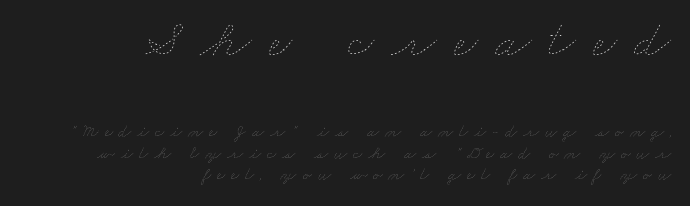
Leftover space on each line is placed entirely before the opening word. Weight: regular or lighter. The face used here is proportionally spaced, like ordinary book or web type. Characters follow at a spacing far wider than the type designer built in. Character size in the leading block exceeds that of the trailing block.
